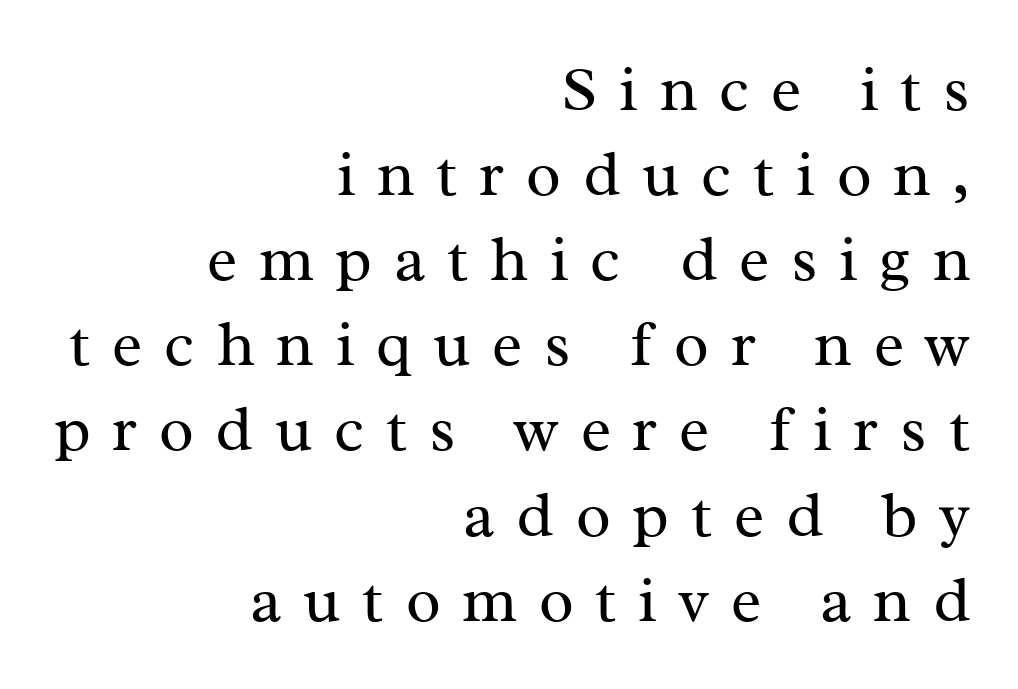
{"serif": "yes", "italic": "no", "bold": "no", "weight": "regular", "width": "normal", "stroke_contrast": "medium", "x_height": "medium", "monospaced": "no", "underline": "no", "align": "right", "line_spacing": "normal", "line_spacing_ratio": 1.33, "letter_spacing": "wide", "letter_spacing_em": 0.34, "glyph_px": 64}
